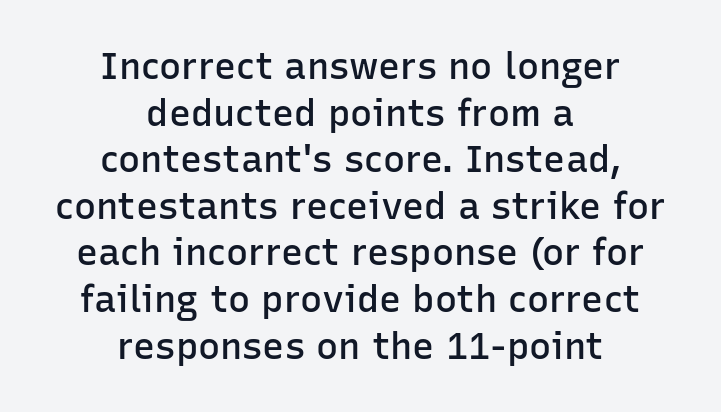
{"serif": "no", "italic": "no", "bold": "semi", "weight": "semibold", "width": "normal", "stroke_contrast": "low", "x_height": "medium", "monospaced": "no", "underline": "no", "align": "center", "line_spacing": "normal", "line_spacing_ratio": 1.26, "letter_spacing": "normal", "letter_spacing_em": 0.0, "glyph_px": 37}
